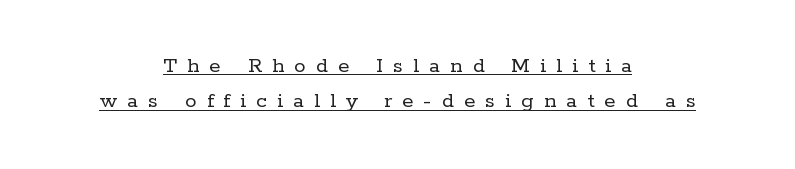
{"italic": "no", "bold": "no", "underline": "yes", "align": "center", "line_spacing": "normal", "line_spacing_ratio": 1.54, "letter_spacing": "wide", "letter_spacing_em": 0.44, "glyph_px": 23}
